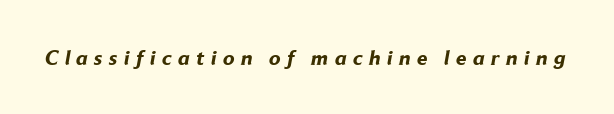
The image shows 21 px bold type; set unusually wide letter spacing (+0.31 em), not underlined.
